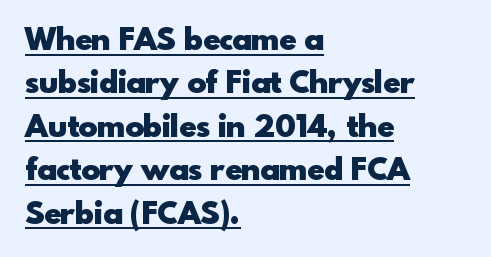
Q: Is the text bold? A: Yes.
Q: Is the text italic (slanted)? A: No, it is upright.
Q: Is the typeface a serif or a sans-serif typeface? A: Sans-serif.
Q: Is the text underlined? A: Yes.
Q: How is the paragraph aligned? A: Left-aligned.
Q: Is the spacing between letters normal or unusually wide? A: Normal.
Q: Is the spacing between lines tight, normal or loose? A: Normal.
Q: Width (condensed, normal, or wide)? A: Normal.
Q: x-height? A: Small.
Q: Monospaced? A: No.
